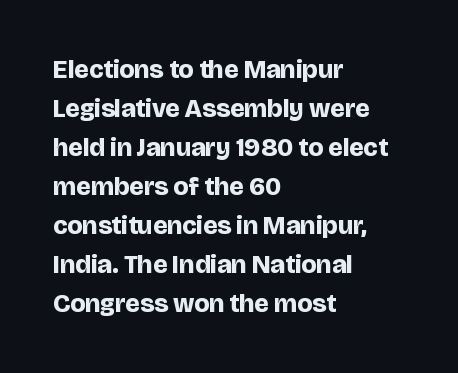
Successive baselines arrive at the customary interval. Nope, not italic — everything's standing straight. Stroke thickness is high; the sample reads as a true bold. Line starts are locked; line ends wander. Clear beneath every line of the passage. The line texture is even and compact thanks to regular tracking.
